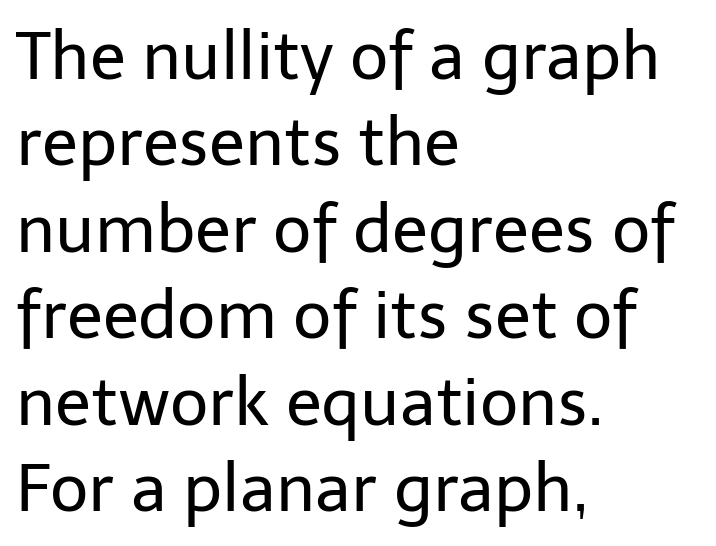
The image shows 66 px regular-weight sans-serif type, upright; set left-aligned, normal line spacing (1.31x), normal letter spacing, not underlined; low stroke contrast and a medium x-height.
